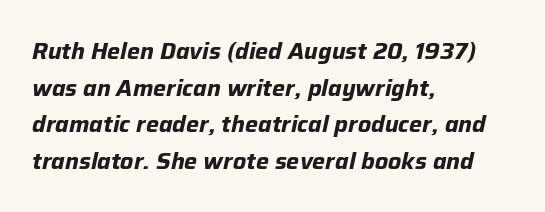
The compositor pushed each line to the left boundary. In terms of letterspacing, this is plain default setting. Tall strokes in this sample are angled rather than plumb. You'd pick this weight for a headline — it's a proper bold. A normal amount of white space separates one row of letters from the next.
